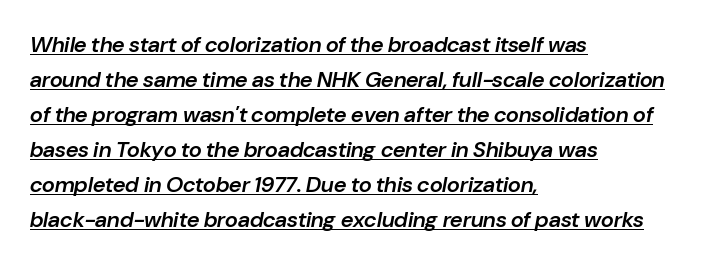
{"italic": "yes", "lean": "right", "slant_degrees": 10, "bold": "semi", "underline": "yes", "align": "left", "line_spacing": "normal", "line_spacing_ratio": 1.59, "letter_spacing": "normal", "letter_spacing_em": 0.0, "glyph_px": 22}
